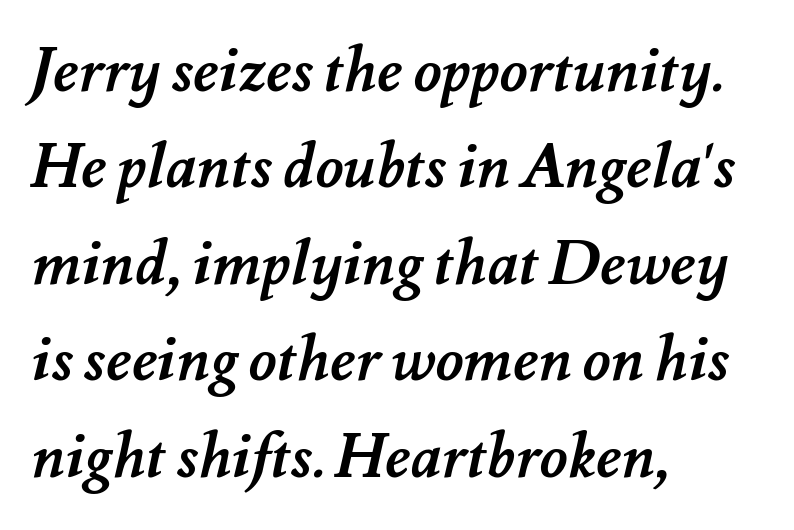
Visually the block forms a straight wall on the left and a jagged coastline on the right. How would I describe the line gaps? Plain and ordinary. The rendering uses natural spacing where letterforms have individual widths. Between one letter and the next there's only the usual sliver of space. Caption: bold face, heavy strokes.
